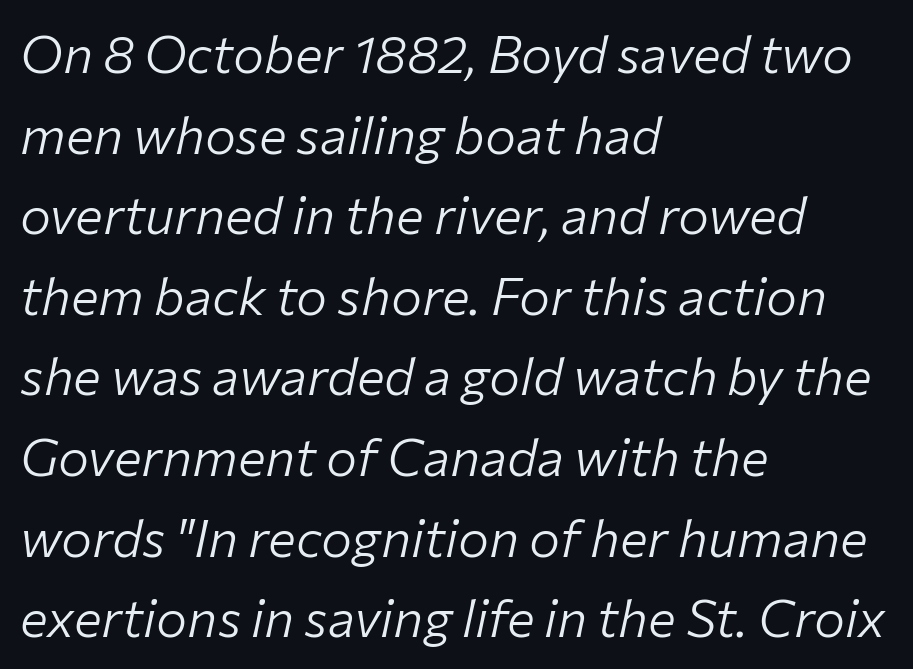
{"italic": "yes", "lean": "right", "slant_degrees": 12, "bold": "no", "weight": "light", "width": "normal", "stroke_contrast": "low", "x_height": "medium", "monospaced": "no", "underline": "no", "align": "left", "line_spacing": "normal", "line_spacing_ratio": 1.55, "letter_spacing": "normal", "letter_spacing_em": 0.0, "glyph_px": 52}
